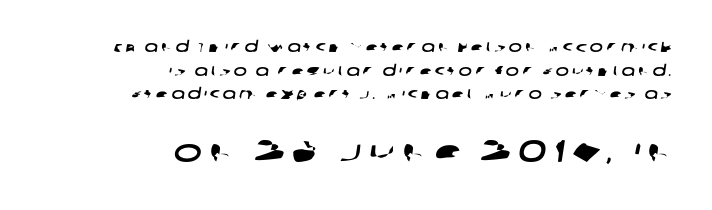
{"serif": "no", "width": "wide", "stroke_contrast": "low", "x_height": "large", "monospaced": "no", "underline": "no", "align": "right", "line_spacing": "normal", "line_spacing_ratio": 1.69, "letter_spacing": "wide", "letter_spacing_em": 0.22, "larger_block": "second", "size_ratio": 2.21, "glyph_px": 31}
